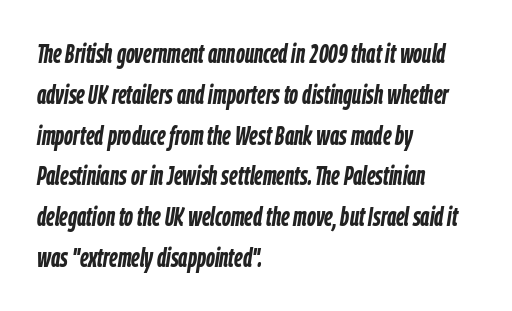
The image shows 26 px bold type, italic (leaning right); set left-aligned, normal line spacing (1.57x), normal letter spacing, not underlined.
